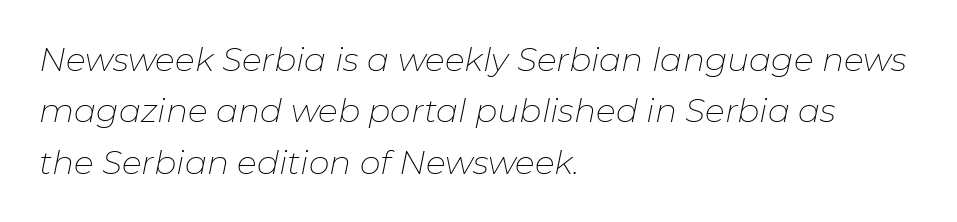
Q: Is the text bold? A: No.
Q: Is the text italic (slanted)? A: Yes, it leans right by about 11 degrees.
Q: Is the text underlined? A: No.
Q: How is the paragraph aligned? A: Left-aligned.
Q: Is the spacing between letters normal or unusually wide? A: Normal.
Q: Is the spacing between lines tight, normal or loose? A: Normal.
Q: Width (condensed, normal, or wide)? A: Normal.
Q: Stroke contrast? A: Low.
Q: x-height? A: Medium.
Q: Monospaced? A: No.
